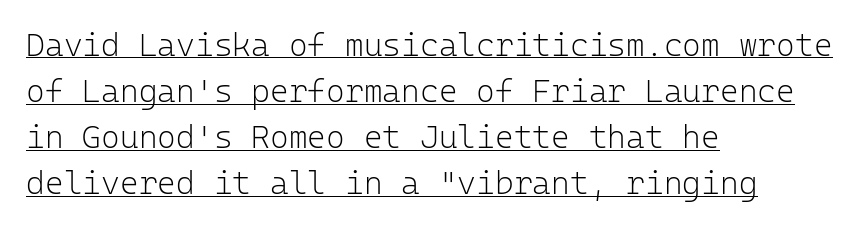
{"serif": "no", "italic": "no", "bold": "no", "weight": "light", "width": "normal", "stroke_contrast": "low", "x_height": "medium", "monospaced": "yes", "underline": "yes", "align": "left", "line_spacing": "normal", "line_spacing_ratio": 1.44, "letter_spacing": "normal", "letter_spacing_em": 0.0, "glyph_px": 32}
